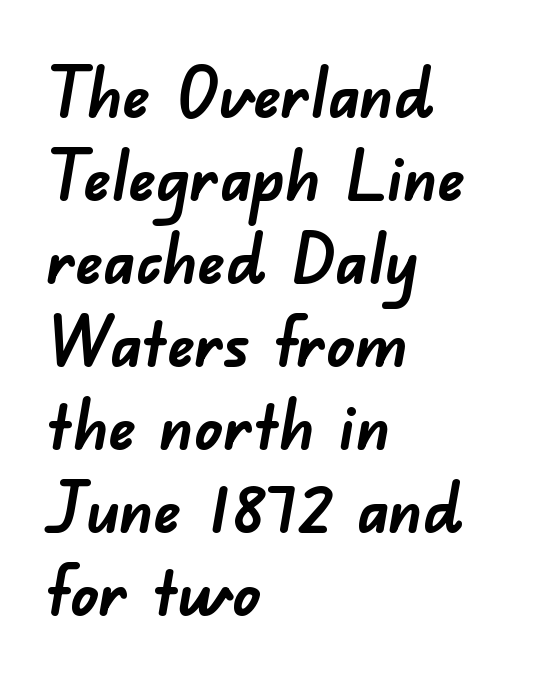
The image shows 68 px semibold sans-serif type; set left-aligned, line spacing 1.22x, normal letter spacing, not underlined; low stroke contrast and a small x-height.
